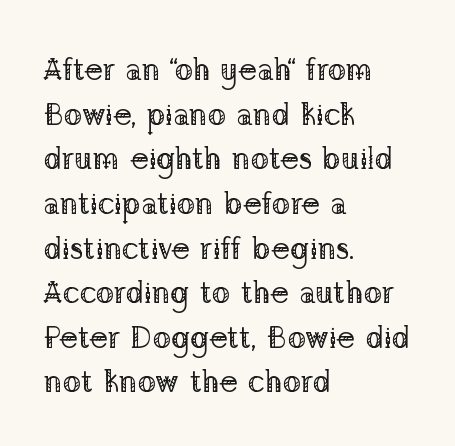
The image shows 31 px regular-weight serif type, upright; set left-aligned, normal line spacing (1.44x), normal letter spacing, not underlined; low stroke contrast and a medium x-height.
